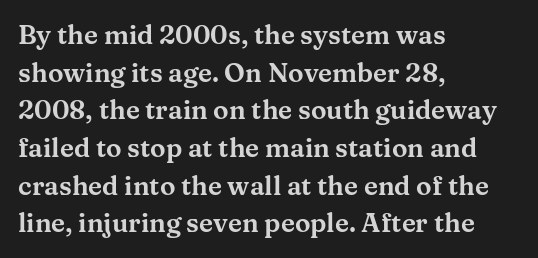
{"italic": "no", "underline": "no", "align": "left", "line_spacing": "normal", "line_spacing_ratio": 1.45, "letter_spacing": "normal", "letter_spacing_em": 0.0, "glyph_px": 26}
